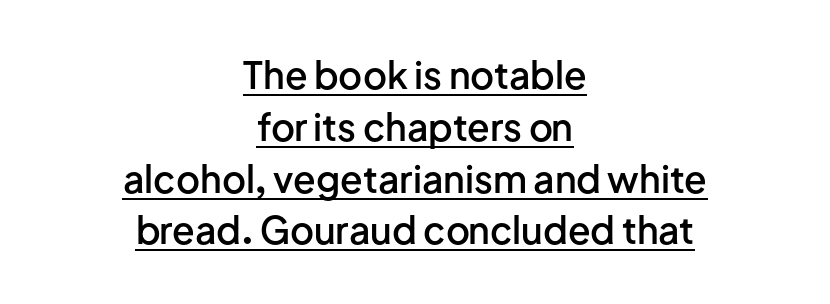
The image shows 37 px semibold sans-serif type, upright; set centered, normal line spacing (1.4x), normal letter spacing, underlined; low stroke contrast and a medium x-height.
